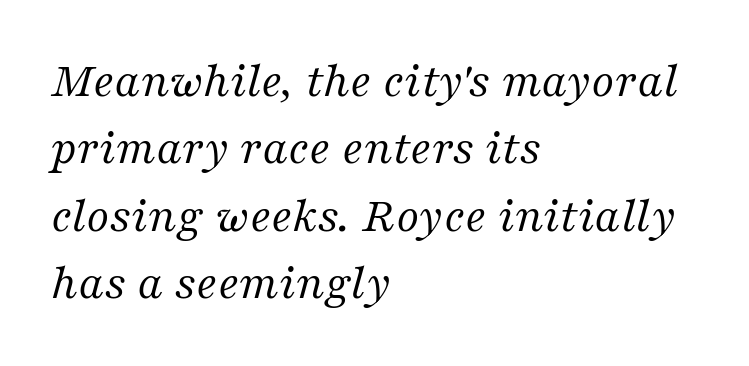
Q: Is the text bold? A: No.
Q: Is the text italic (slanted)? A: Yes, it leans right by about 16 degrees.
Q: Is the typeface a serif or a sans-serif typeface? A: Serif.
Q: Is the text underlined? A: No.
Q: How is the paragraph aligned? A: Left-aligned.
Q: Is the spacing between letters normal or unusually wide? A: Normal.
Q: Is the spacing between lines tight, normal or loose? A: Normal.
Q: Width (condensed, normal, or wide)? A: Normal.
Q: Stroke contrast? A: Medium.
Q: x-height? A: Medium.
Q: Monospaced? A: No.
